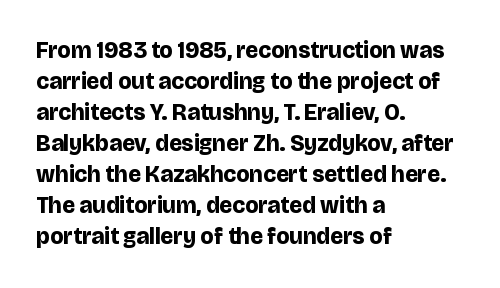
{"italic": "no", "bold": "yes", "underline": "no", "align": "left", "line_spacing": "normal", "line_spacing_ratio": 1.35, "letter_spacing": "normal", "letter_spacing_em": 0.0, "glyph_px": 23}
